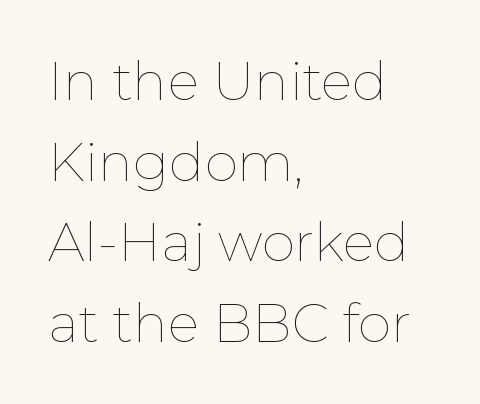
Compared with a typical body face, this is equally light or lighter still. The specimen reads as upright at a glance. Rows of type keep a routine distance in the vertical direction. The tracking reads as untouched default to a designer's eye. A typesetter would call this proportional, since set widths differ per character. Notice how the passage keeps a crisp vertical edge on the left only.
